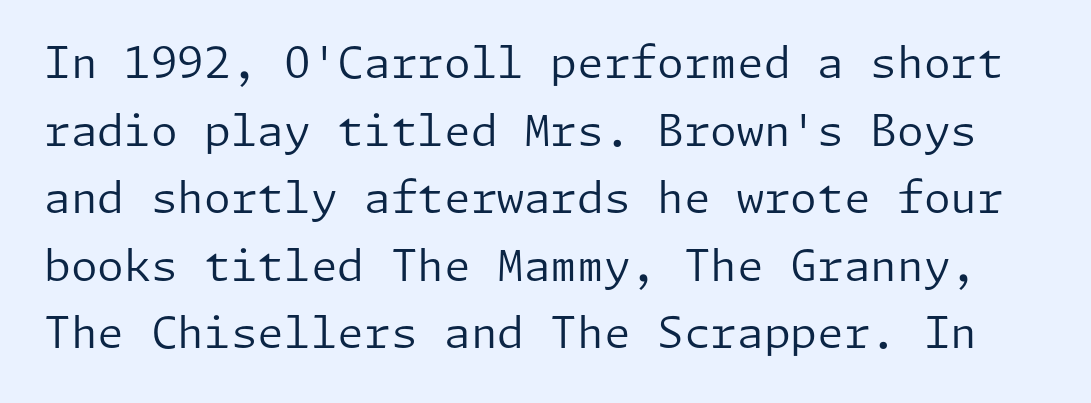
Q: Is the text bold? A: No.
Q: Is the text italic (slanted)? A: No, it is upright.
Q: Is the typeface a serif or a sans-serif typeface? A: Sans-serif.
Q: Is the text underlined? A: No.
Q: Is the spacing between letters normal or unusually wide? A: Normal.
Q: Is the spacing between lines tight, normal or loose? A: Normal.
Q: Width (condensed, normal, or wide)? A: Normal.
Q: Stroke contrast? A: Low.
Q: x-height? A: Medium.
